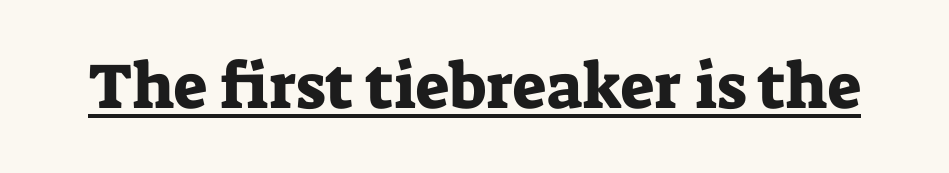
Do the characters align in a grid? No, the font is proportional. This is the regular roman posture of the typeface. Caption: lettering with a line underneath. This rendering employs a face with finishing strokes, i.e., a serif. The rendering keeps characters at their native spacing.
